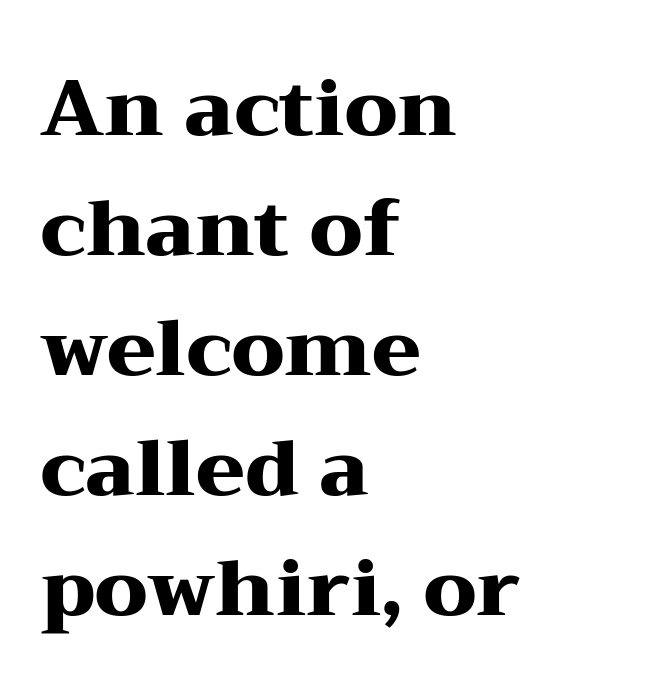
Q: Is the text bold? A: Yes.
Q: Is the text italic (slanted)? A: No, it is upright.
Q: Is the typeface a serif or a sans-serif typeface? A: Serif.
Q: Is the text underlined? A: No.
Q: How is the paragraph aligned? A: Left-aligned.
Q: Is the spacing between letters normal or unusually wide? A: Normal.
Q: Is the spacing between lines tight, normal or loose? A: Normal.
Q: Width (condensed, normal, or wide)? A: Wide.
Q: Stroke contrast? A: Medium.
Q: x-height? A: Medium.
Q: Monospaced? A: No.
